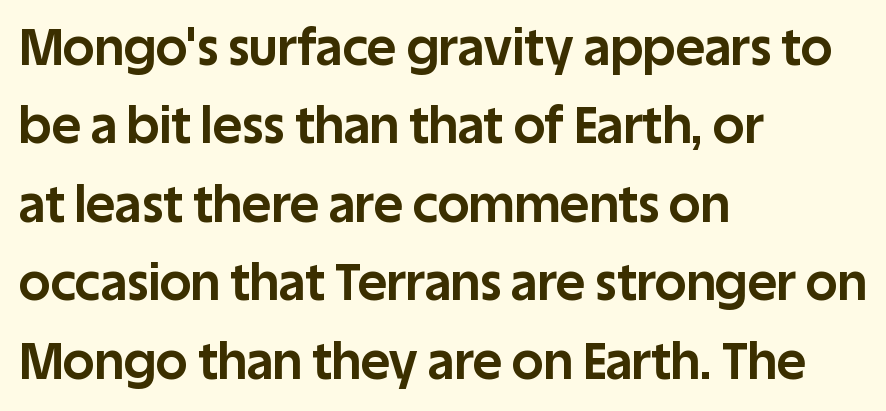
Q: Is the text bold? A: Yes.
Q: Is the text italic (slanted)? A: No, it is upright.
Q: Is the typeface a serif or a sans-serif typeface? A: Sans-serif.
Q: Is the text underlined? A: No.
Q: How is the paragraph aligned? A: Left-aligned.
Q: Is the spacing between letters normal or unusually wide? A: Normal.
Q: Is the spacing between lines tight, normal or loose? A: Normal.
Q: Width (condensed, normal, or wide)? A: Normal.
Q: Stroke contrast? A: Low.
Q: x-height? A: Large.
Q: Monospaced? A: No.
